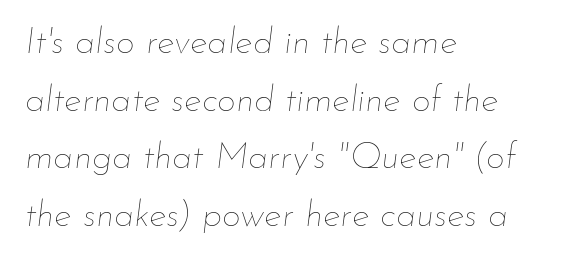
The image shows 37 px thin type, italic (leaning right); set left-aligned, normal line spacing (1.56x), normal letter spacing, not underlined; low stroke contrast and a small x-height.
